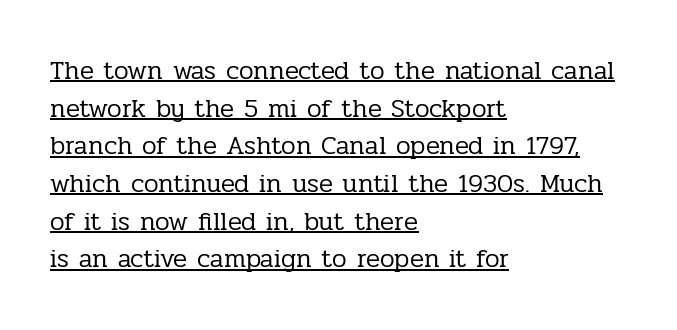
{"italic": "no", "bold": "no", "underline": "yes", "align": "left", "line_spacing": "normal", "line_spacing_ratio": 1.45, "letter_spacing": "normal", "letter_spacing_em": 0.0, "glyph_px": 26}
